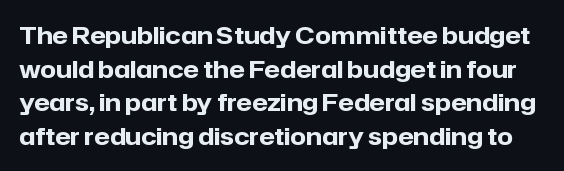
The image shows 23 px bold type, upright; set normal line spacing (1.46x), normal letter spacing, not underlined.
